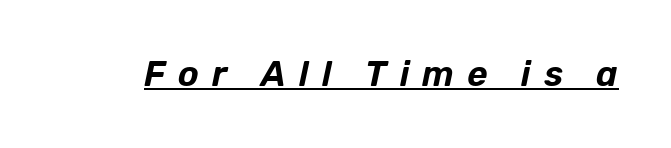
{"italic": "yes", "lean": "right", "slant_degrees": 12, "width": "normal", "stroke_contrast": "low", "x_height": "medium", "monospaced": "no", "underline": "yes", "letter_spacing": "wide", "letter_spacing_em": 0.37, "glyph_px": 35}
